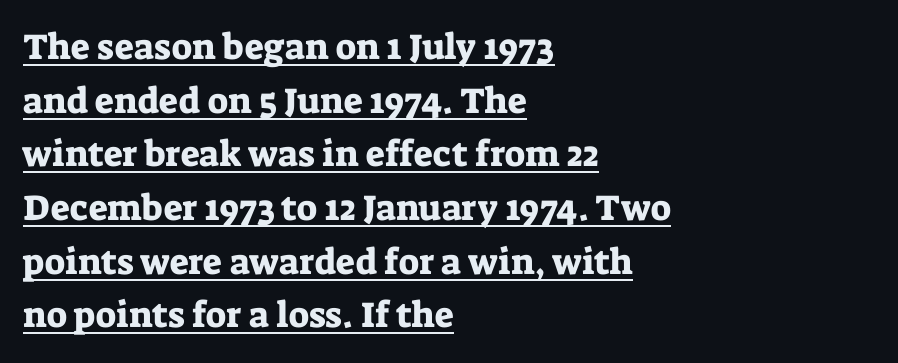
These lines sit exactly where default settings would place them. How are the letters spaced? Ordinarily, with no added tracking. The typesetter chose a ragged-right arrangement here. Caption: lettering with a line underneath. The letters stand straight up with perfectly vertical stems. Type style note: has serifs.
